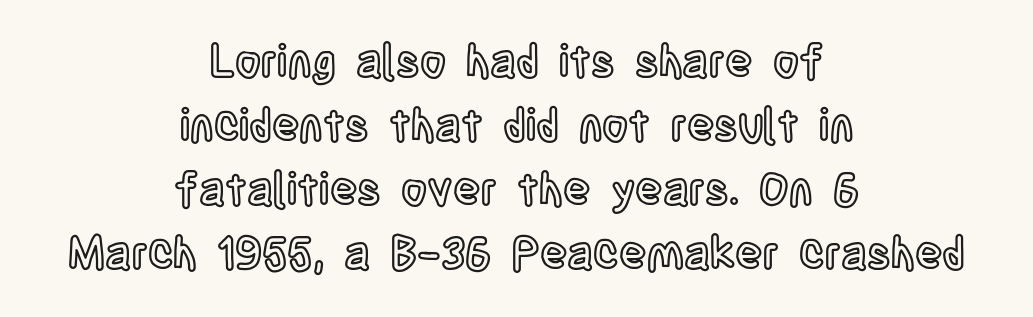
The image shows 45 px condensed type, upright; set centered, normal line spacing (1.42x), normal letter spacing, not underlined; a large x-height.
